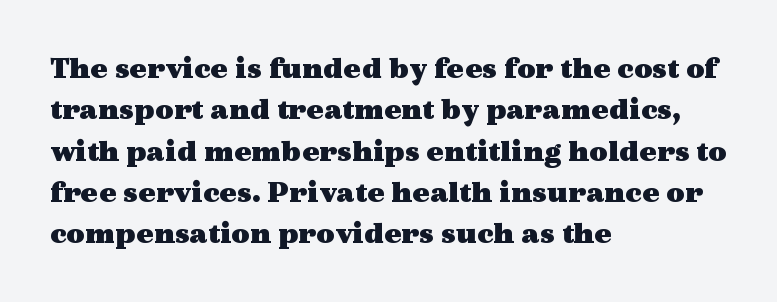
The passage shown is emphatically bold. Standard letterfit; no display-style spreading of the glyphs. Line starts are locked; line ends wander. Interline gaps are of average width in this sample.
